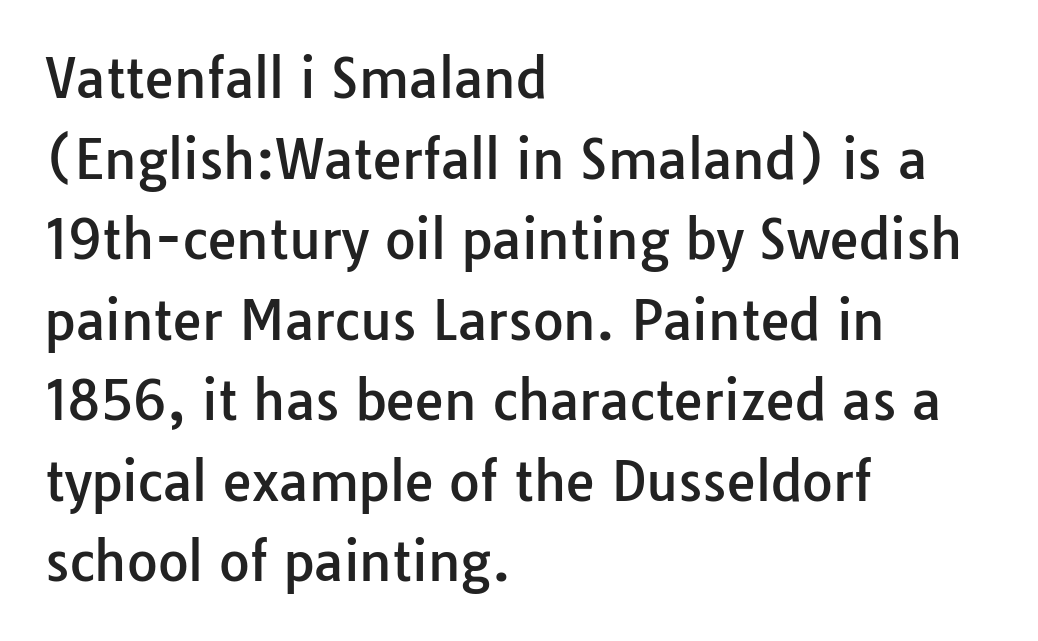
Q: Is the text italic (slanted)? A: No, it is upright.
Q: Is the typeface a serif or a sans-serif typeface? A: Sans-serif.
Q: Is the text underlined? A: No.
Q: How is the paragraph aligned? A: Left-aligned.
Q: Is the spacing between letters normal or unusually wide? A: Normal.
Q: Is the spacing between lines tight, normal or loose? A: Normal.
Q: Width (condensed, normal, or wide)? A: Normal.
Q: Stroke contrast? A: Low.
Q: x-height? A: Medium.
Q: Monospaced? A: No.
